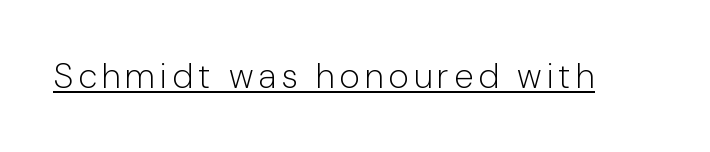
The image shows 35 px light sans-serif type, upright; set underlined; low stroke contrast and a medium x-height.
